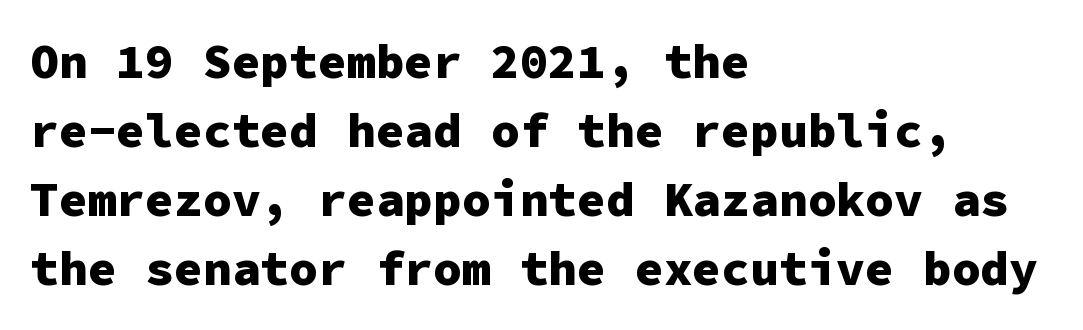
Q: Is the text bold? A: Yes.
Q: Is the text italic (slanted)? A: No, it is upright.
Q: Is the typeface a serif or a sans-serif typeface? A: Sans-serif.
Q: Is the text underlined? A: No.
Q: How is the paragraph aligned? A: Left-aligned.
Q: Is the spacing between letters normal or unusually wide? A: Normal.
Q: Is the spacing between lines tight, normal or loose? A: Normal.
Q: Width (condensed, normal, or wide)? A: Normal.
Q: Stroke contrast? A: Low.
Q: x-height? A: Medium.
Q: Monospaced? A: Yes.
